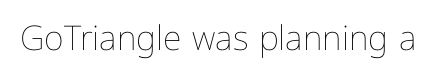
Spacing verdict: proportional, widths tailored to each character. No extra tracking has been applied to these lines. These glyphs show unthickened strokes, regular width or finer. Check the space under the baseline: it is left empty. Tall strokes in this sample are plumb rather than angled.
